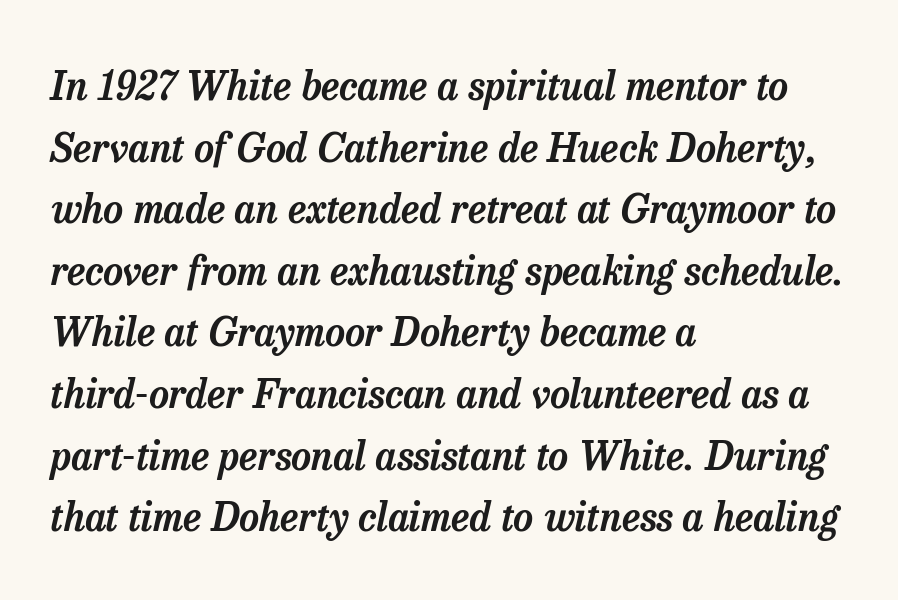
{"serif": "yes", "italic": "yes", "lean": "right", "slant_degrees": 13, "width": "normal", "stroke_contrast": "low", "x_height": "medium", "monospaced": "no", "underline": "no", "align": "left", "line_spacing": "normal", "line_spacing_ratio": 1.58, "letter_spacing": "normal", "letter_spacing_em": 0.0, "glyph_px": 39}
